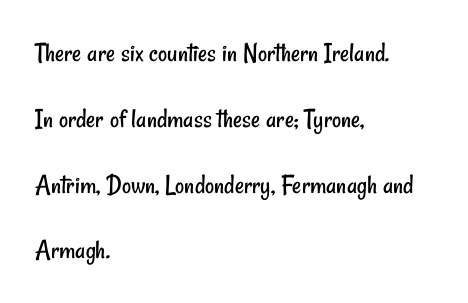
Beneath every word, the page is bare. The rendering anchors every line to the left-hand side. Weight: regular or lighter. The type is set solid horizontally, with unmodified tracking. Proportional: the letters do not fall into vertical columns.
